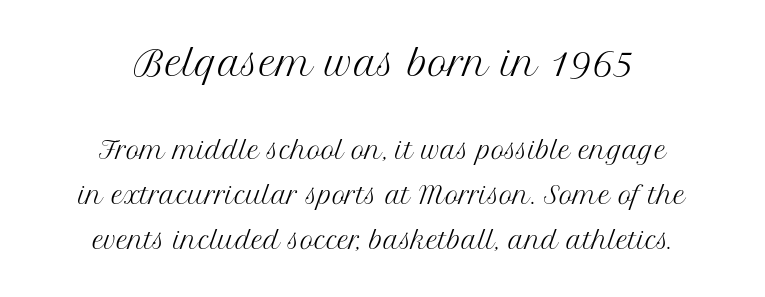
The lines in this sample share a center point and differ in where they start and stop. Note the varied advance widths — an 'i' is clearly narrower than an 'm'. You could fit nearly another row in the gap between these rows. Unmarked baselines from the first word to the last. Caption: standard tracking, unaltered.
